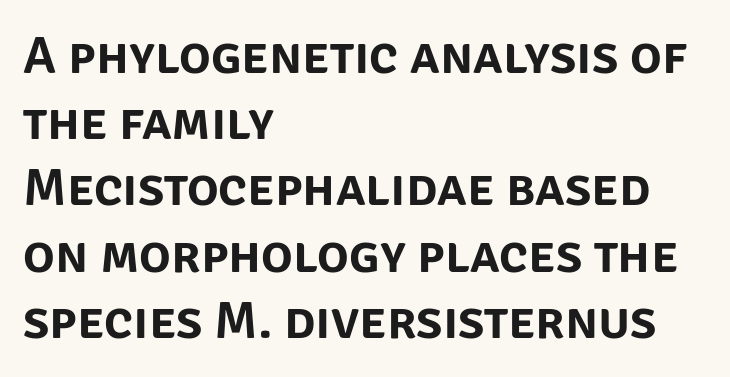
Q: Is the text italic (slanted)? A: No, it is upright.
Q: Is the typeface a serif or a sans-serif typeface? A: Sans-serif.
Q: Is the text underlined? A: No.
Q: How is the paragraph aligned? A: Left-aligned.
Q: Is the spacing between letters normal or unusually wide? A: Normal.
Q: Is the spacing between lines tight, normal or loose? A: Normal.
Q: Width (condensed, normal, or wide)? A: Normal.
Q: Stroke contrast? A: Low.
Q: x-height? A: Large.
Q: Monospaced? A: No.
